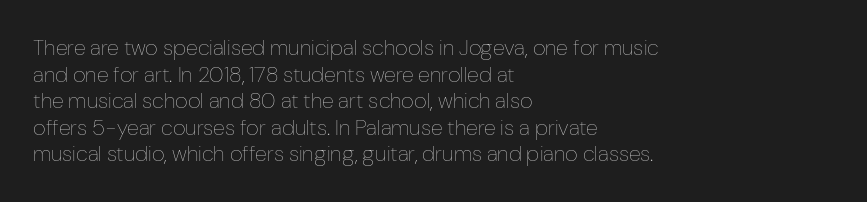
The face used here is rendered with its standard letterfit. The rag falls on the right side of this text block. The typeface has the unassuming heft of standard copy or less. Italic: no, the glyphs are upright roman.
